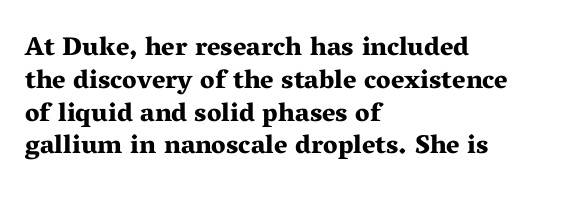
The image shows 26 px bold type, upright; set left-aligned, normal line spacing (1.26x), normal letter spacing, not underlined.
